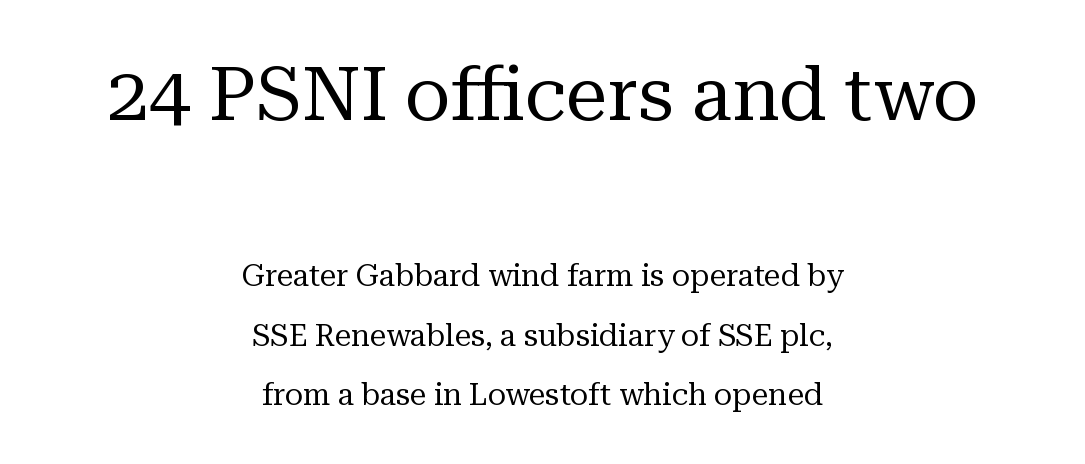
When letters stand straight like this, we call the style roman or upright. Horizontally, the lines are justified to the midpoint only. The line texture is even and compact thanks to regular tracking. The strokes are not fattened; the text isn't bold.
